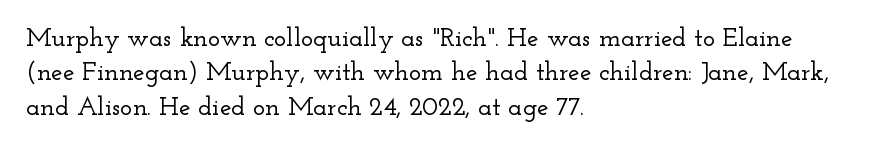
{"italic": "no", "underline": "no", "align": "left", "line_spacing": "normal", "line_spacing_ratio": 1.32, "letter_spacing": "normal", "letter_spacing_em": 0.0, "glyph_px": 26}
